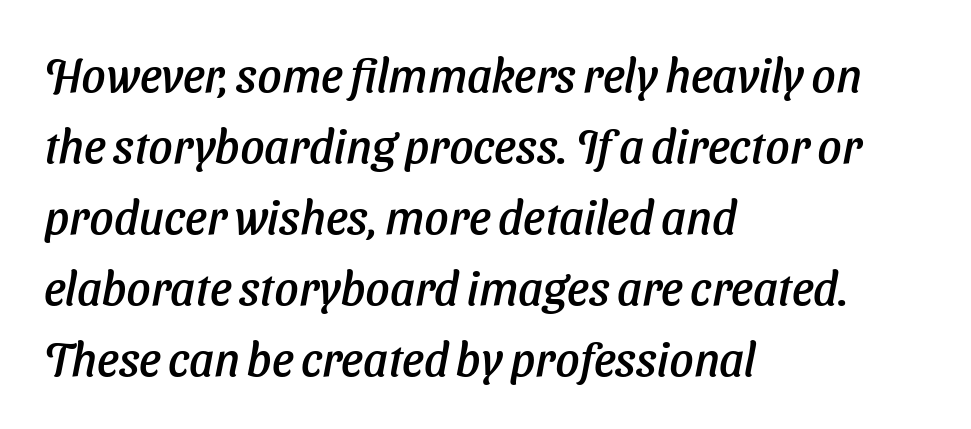
The image shows 47 px text type; set left-aligned, normal line spacing (1.51x), normal letter spacing, not underlined; low stroke contrast and a medium x-height.
